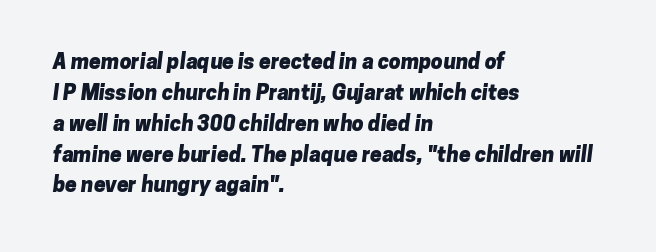
The image shows 21 px bold type; set left-aligned, normal line spacing (1.47x), normal letter spacing, not underlined.
